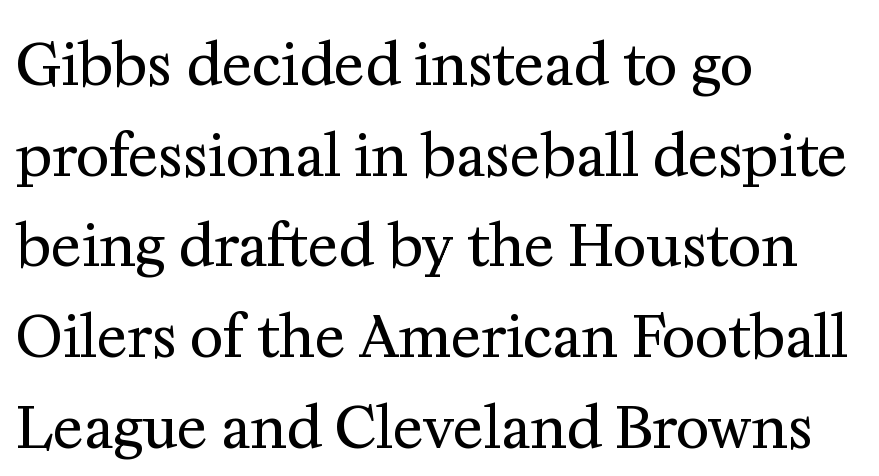
{"serif": "yes", "italic": "no", "bold": "no", "weight": "regular", "width": "normal", "stroke_contrast": "medium", "x_height": "medium", "monospaced": "no", "underline": "no", "align": "left", "line_spacing": "normal", "line_spacing_ratio": 1.59, "letter_spacing": "normal", "letter_spacing_em": 0.0, "glyph_px": 57}
